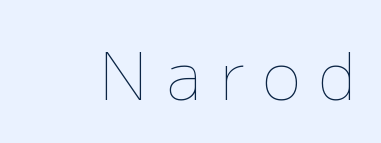
{"italic": "no", "bold": "no", "weight": "thin", "width": "normal", "stroke_contrast": "low", "x_height": "medium", "monospaced": "no", "underline": "no", "letter_spacing": "wide", "letter_spacing_em": 0.28, "glyph_px": 65}
